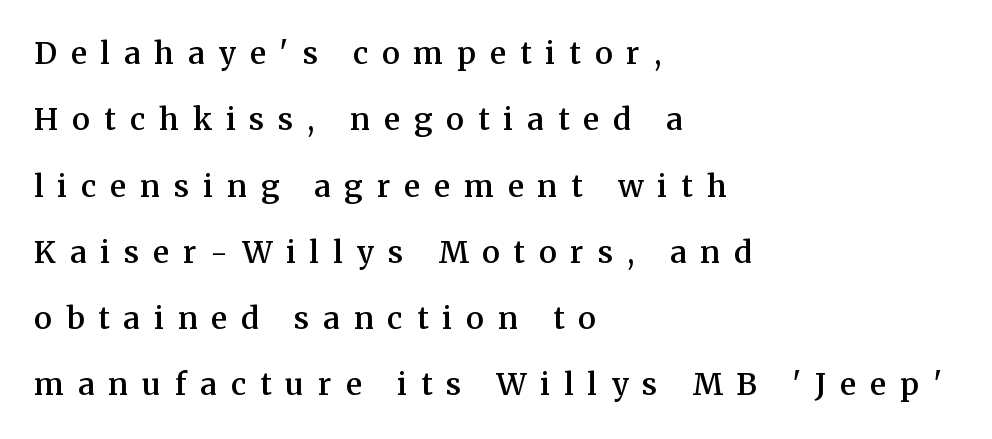
Q: Is the text bold? A: Semi-bold.
Q: Is the text italic (slanted)? A: No, it is upright.
Q: Is the typeface a serif or a sans-serif typeface? A: Serif.
Q: Is the text underlined? A: No.
Q: How is the paragraph aligned? A: Left-aligned.
Q: Is the spacing between letters normal or unusually wide? A: Unusually wide.
Q: Is the spacing between lines tight, normal or loose? A: Loose.
Q: Width (condensed, normal, or wide)? A: Normal.
Q: Stroke contrast? A: Medium.
Q: x-height? A: Medium.
Q: Monospaced? A: No.
